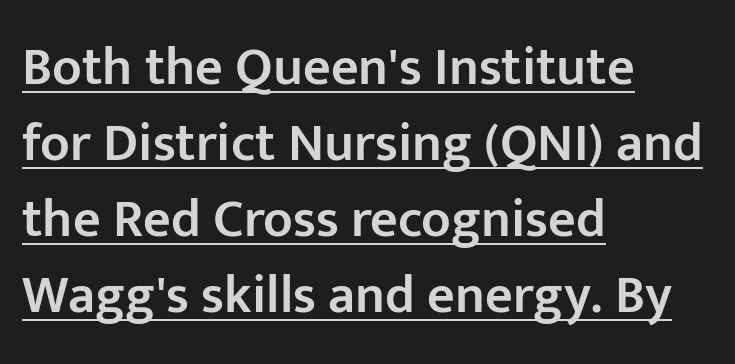
The image shows 54 px semibold sans-serif type, upright; set left-aligned, normal line spacing (1.41x), normal letter spacing, underlined; low stroke contrast and a medium x-height.
